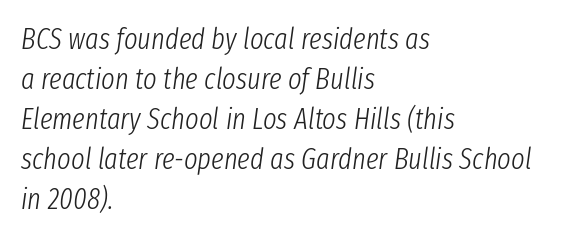
The image shows 29 px light, condensed type, italic (leaning right); set left-aligned, normal line spacing (1.38x), normal letter spacing, not underlined; low stroke contrast and a medium x-height.
